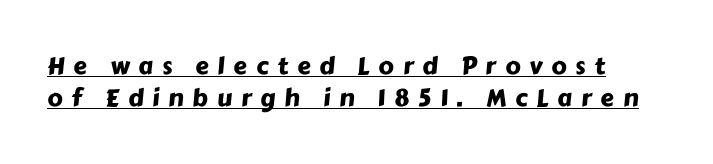
You can see a thin bar hugging the bottom of the glyphs. Normally led — the rows are evenly, conventionally spaced. Here the glyphs are tracked loosely, breaking word shapes into spaced letters.
